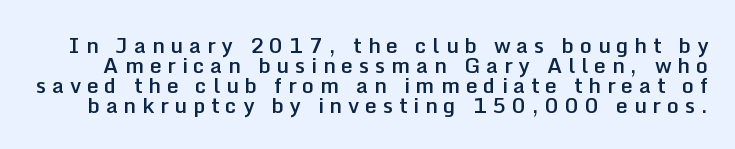
{"italic": "no", "bold": "semi", "underline": "no", "line_spacing": "tight", "line_spacing_ratio": 0.96, "letter_spacing": "wide", "letter_spacing_em": 0.28, "glyph_px": 21}
